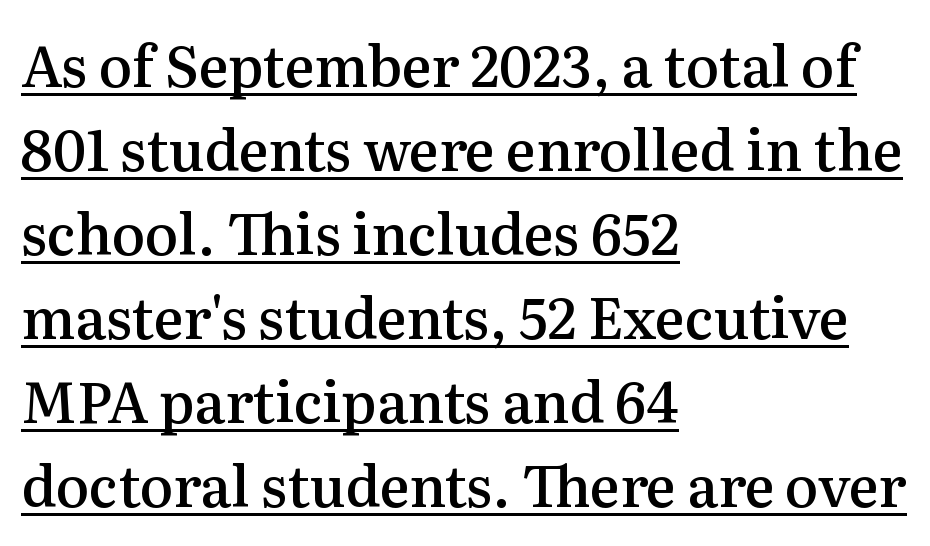
Q: Is the text bold? A: Semi-bold.
Q: Is the text italic (slanted)? A: No, it is upright.
Q: Is the typeface a serif or a sans-serif typeface? A: Serif.
Q: Is the text underlined? A: Yes.
Q: How is the paragraph aligned? A: Left-aligned.
Q: Is the spacing between letters normal or unusually wide? A: Normal.
Q: Is the spacing between lines tight, normal or loose? A: Normal.
Q: Width (condensed, normal, or wide)? A: Normal.
Q: Stroke contrast? A: Medium.
Q: x-height? A: Medium.
Q: Monospaced? A: No.
